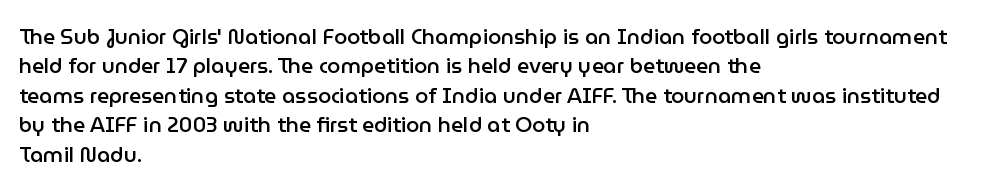
The image shows 21 px text type, upright; set left-aligned, normal line spacing (1.4x), normal letter spacing, not underlined.
